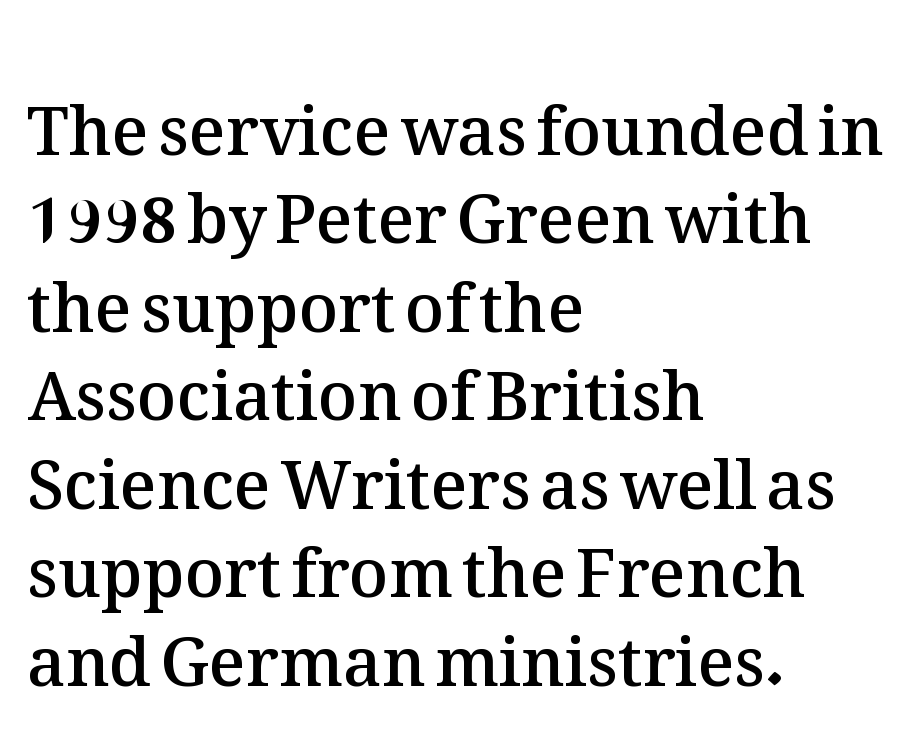
The rendering keeps characters at their native spacing. The typesetter chose a ragged-right arrangement here. The space between consecutive lines is moderate. Is this a fixed-width face? No — the glyphs have proportional, varying widths. Check under the words: just untouched page. Does the weight exceed regular? Yes, but only to semibold.
